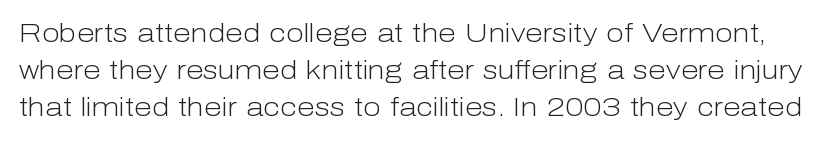
Q: Is the text bold? A: No.
Q: Is the text italic (slanted)? A: No, it is upright.
Q: Is the text underlined? A: No.
Q: Is the spacing between letters normal or unusually wide? A: Normal.
Q: Is the spacing between lines tight, normal or loose? A: Normal.
